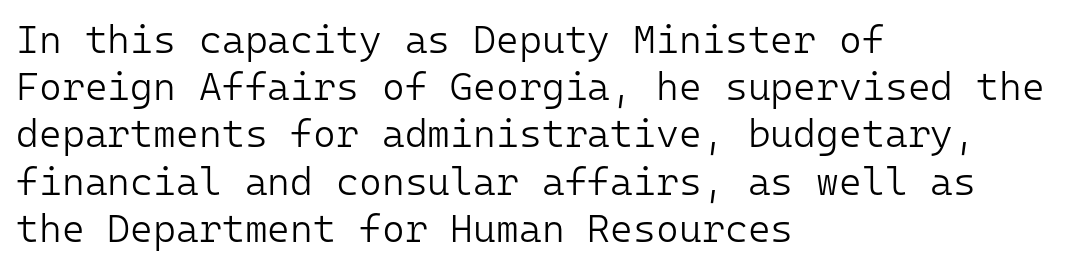
The image shows 39 px light sans-serif type, upright, monospaced; set left-aligned, line spacing 1.21x, normal letter spacing, not underlined; low stroke contrast and a medium x-height.
